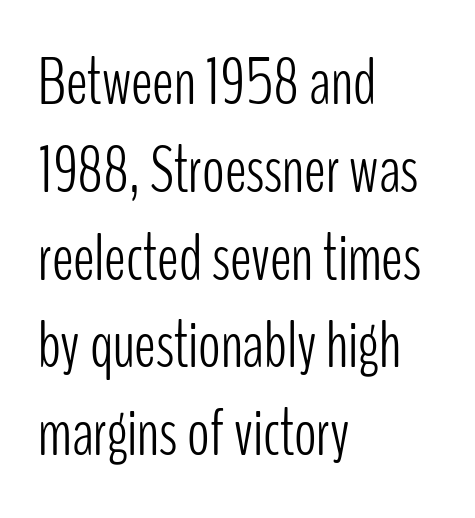
Weight class: somewhere from thin through regular. The paragraph shown leans on its left margin. Whoever set this chose a conventional vertical rhythm. Character widths vary here, with narrow letters taking less room than wide ones. These lines were composed using upright roman letters. Has an underline been added? It has not.
